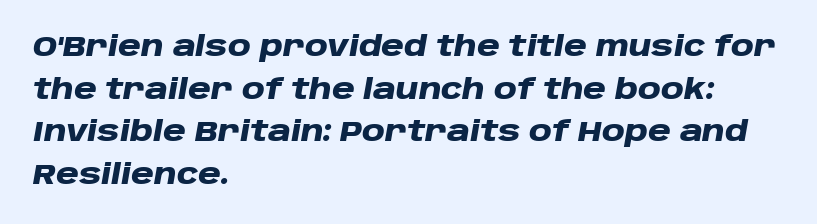
{"italic": "yes", "lean": "right", "slant_degrees": 10, "bold": "yes", "weight": "heavy", "width": "wide", "stroke_contrast": "low", "x_height": "large", "monospaced": "no", "underline": "no", "align": "left", "line_spacing": "normal", "line_spacing_ratio": 1.52, "letter_spacing": "normal", "letter_spacing_em": 0.0, "glyph_px": 28}
